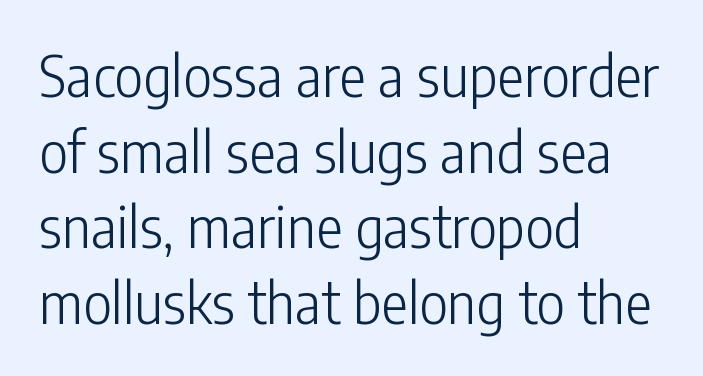
What stands out about the letter spacing? Nothing — it is the standard amount. Proportional: the letters do not fall into vertical columns. This rendering employs a face without finishing strokes, i.e., a sans-serif. The cut favours lightness, reaching ordinary text weight at its darkest. The lines sit at an ordinary, default distance from one another. The type sits square on the baseline with zero lean.
